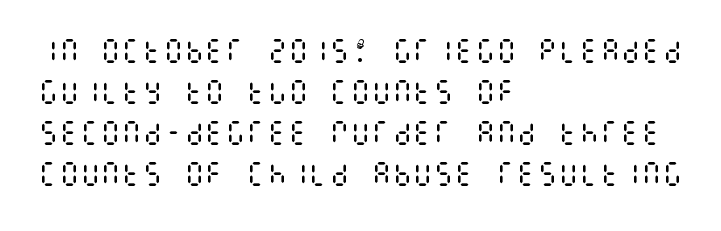
{"italic": "no", "bold": "no", "underline": "no", "align": "left", "line_spacing": "normal", "line_spacing_ratio": 1.58, "letter_spacing": "normal", "letter_spacing_em": 0.0, "glyph_px": 26}
